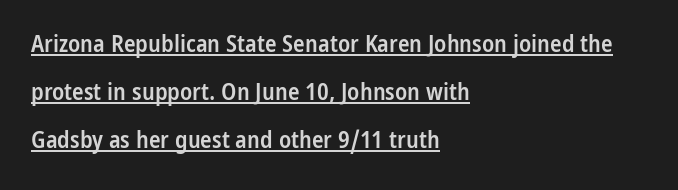
The image shows 24 px text type, upright; set left-aligned, loose line spacing (2.01x), normal letter spacing, underlined.
